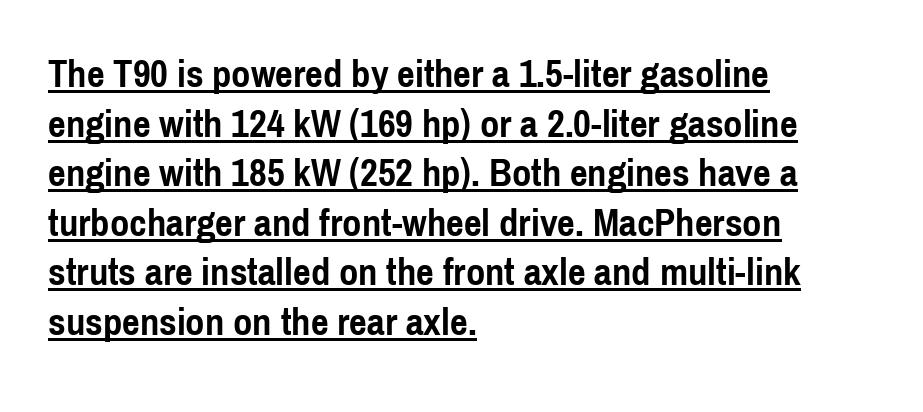
The image shows 39 px semibold, condensed sans-serif type, upright; set left-aligned, normal line spacing (1.27x), normal letter spacing, underlined; a medium x-height.
